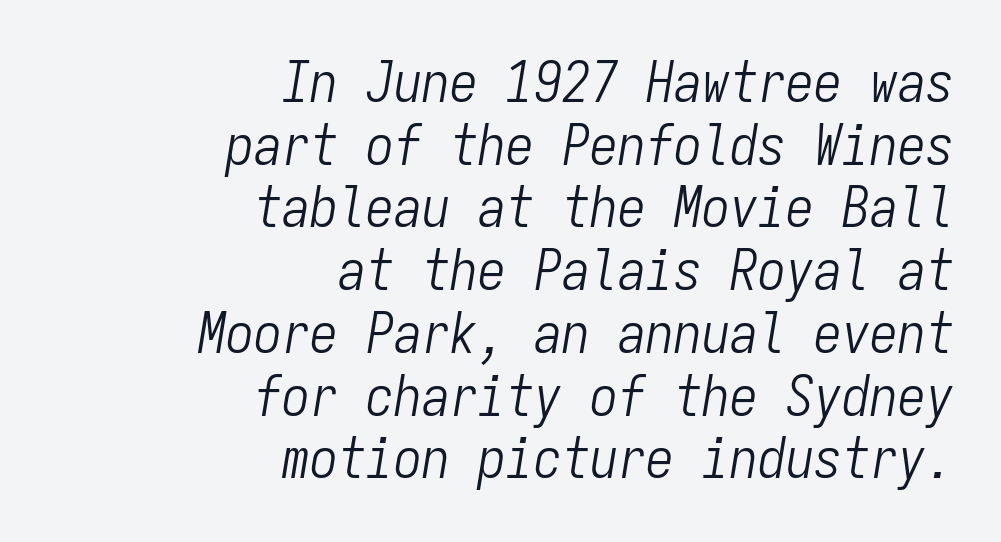
{"italic": "yes", "lean": "right", "slant_degrees": 9, "bold": "no", "weight": "light", "width": "condensed", "stroke_contrast": "low", "x_height": "medium", "monospaced": "yes", "underline": "no", "align": "right", "line_spacing": "tight", "line_spacing_ratio": 1.12, "letter_spacing": "normal", "letter_spacing_em": 0.0, "glyph_px": 56}
